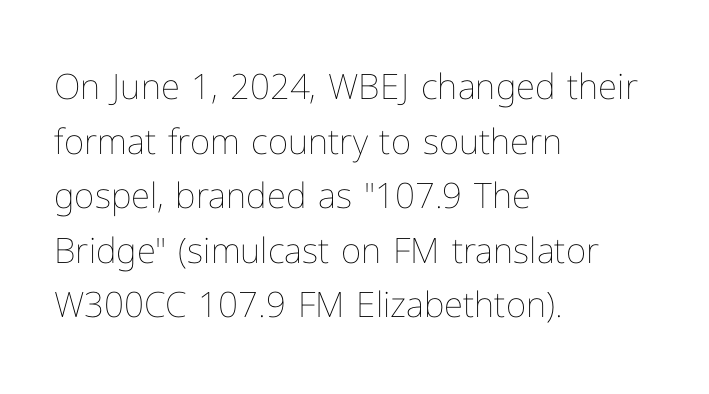
The space between consecutive lines is moderate. Nothing unusual about the tracking: characters are spaced as the font intends. A clean baseline with only descenders dipping below it. Quick note: not italic, upright. Think of a printed novel: that variable character pitch is what you see here.
